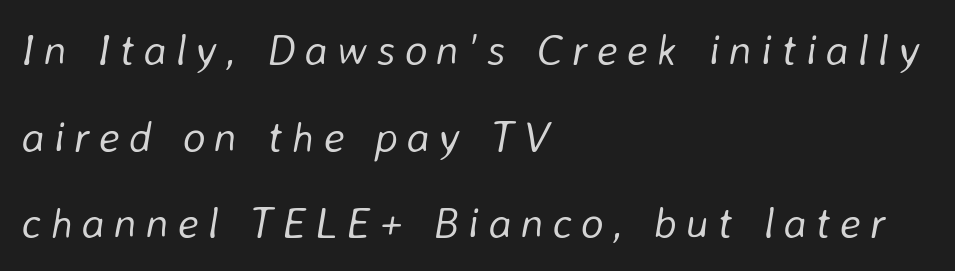
Q: Is the text bold? A: No.
Q: Is the text italic (slanted)? A: Yes, it leans right by about 8 degrees.
Q: Is the text underlined? A: No.
Q: How is the paragraph aligned? A: Left-aligned.
Q: Is the spacing between letters normal or unusually wide? A: Unusually wide.
Q: Is the spacing between lines tight, normal or loose? A: Loose.
Q: Width (condensed, normal, or wide)? A: Normal.
Q: Stroke contrast? A: Low.
Q: x-height? A: Medium.
Q: Monospaced? A: No.
